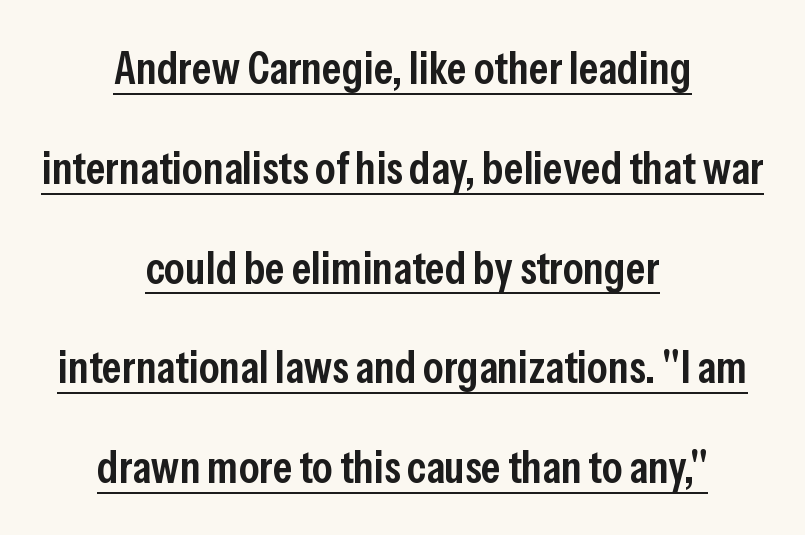
Q: Is the text bold? A: Semi-bold.
Q: Is the text italic (slanted)? A: No, it is upright.
Q: Is the typeface a serif or a sans-serif typeface? A: Sans-serif.
Q: Is the text underlined? A: Yes.
Q: How is the paragraph aligned? A: Centered.
Q: Is the spacing between letters normal or unusually wide? A: Normal.
Q: Is the spacing between lines tight, normal or loose? A: Loose.
Q: Width (condensed, normal, or wide)? A: Condensed.
Q: Stroke contrast? A: Low.
Q: x-height? A: Medium.
Q: Monospaced? A: No.
